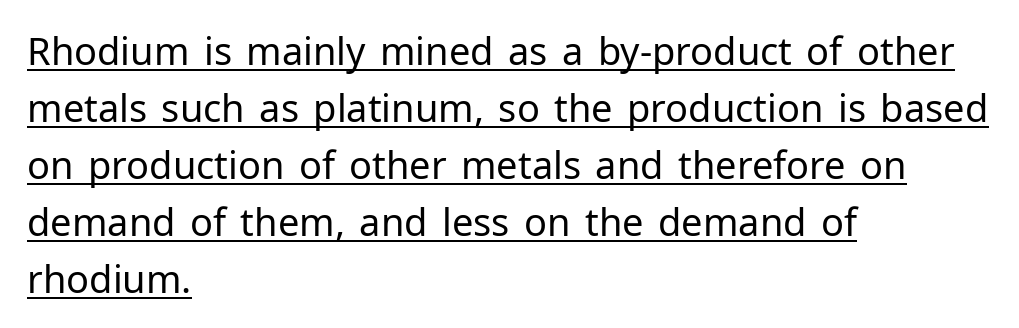
The lines are quadded left. A baseline rule has been typeset under these characters. The passage shown is typeset with a sans-serif family. Is there any slant? The stems are plumb. What stands out about the letter spacing? Nothing — it is the standard amount. How would I describe the line gaps? Plain and ordinary.
